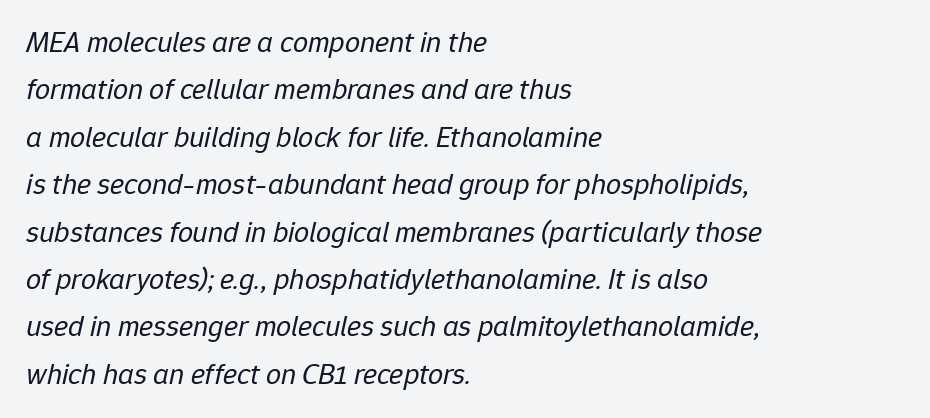
Horizontal alignment here is leftward, the default for most running prose. No word sits above an underline. The line texture is even and compact thanks to regular tracking. The whole block is typeset with a tilt. The strokes carry an ordinary text weight at most. Here the designer chose a conventional face with non-uniform glyph widths.
